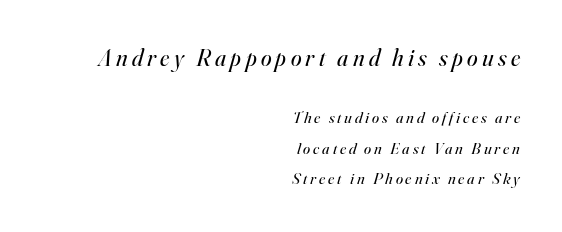
Q: Is the text bold? A: No.
Q: Is the text italic (slanted)? A: Yes, it leans right by about 16 degrees.
Q: Is the text underlined? A: No.
Q: How is the paragraph aligned? A: Right-aligned.
Q: Is the spacing between lines tight, normal or loose? A: Loose.
Q: Which block of text is set in a larger size, the first (top) or the second (bottom)? A: The first (top) one.
